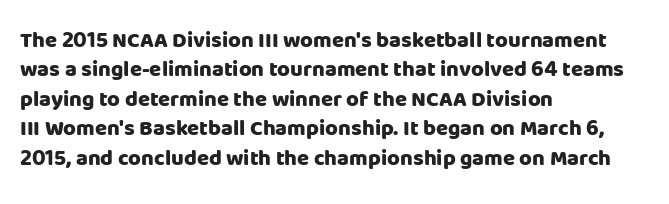
Q: Is the text bold? A: Yes.
Q: Is the text italic (slanted)? A: No, it is upright.
Q: Is the text underlined? A: No.
Q: How is the paragraph aligned? A: Left-aligned.
Q: Is the spacing between letters normal or unusually wide? A: Normal.
Q: Is the spacing between lines tight, normal or loose? A: Normal.
